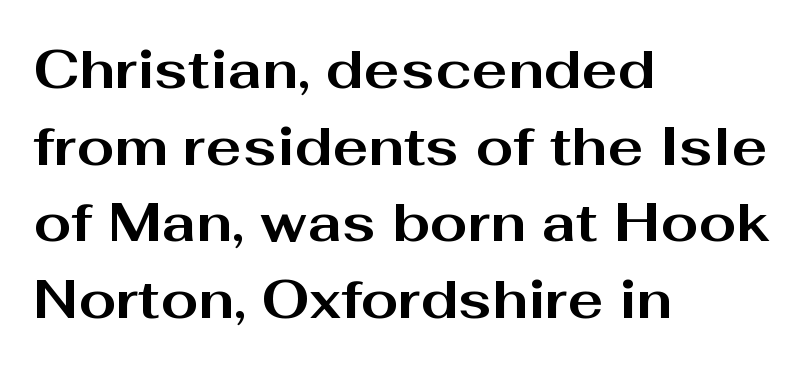
The image shows 54 px bold, wide sans-serif type, upright; set left-aligned, normal line spacing (1.42x), normal letter spacing, not underlined; medium stroke contrast and a medium x-height.
